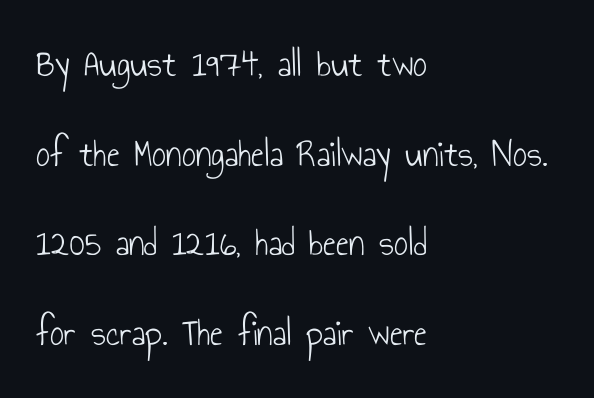
The image shows 39 px light, condensed sans-serif type, upright; set left-aligned, loose line spacing (2.3x), normal letter spacing, not underlined; low stroke contrast and a small x-height.
